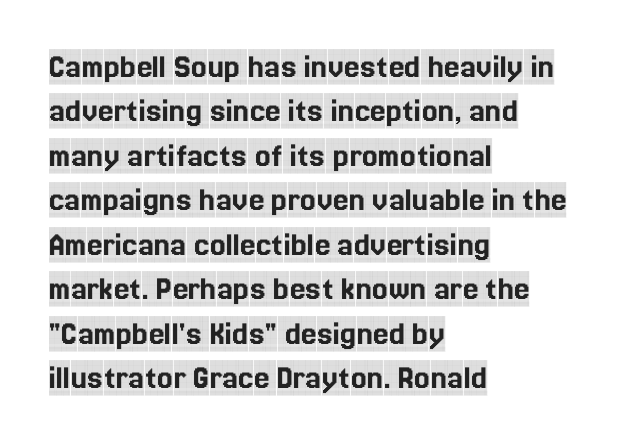
{"serif": "yes", "italic": "no", "width": "condensed", "x_height": "large", "monospaced": "no", "underline": "no", "align": "left", "line_spacing": "normal", "line_spacing_ratio": 1.27, "letter_spacing": "normal", "letter_spacing_em": 0.0, "glyph_px": 35}
